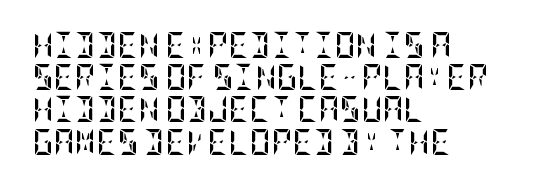
Q: Is the text bold? A: Yes.
Q: Is the text italic (slanted)? A: No, it is upright.
Q: Is the text underlined? A: No.
Q: How is the paragraph aligned? A: Left-aligned.
Q: Is the spacing between letters normal or unusually wide? A: Normal.
